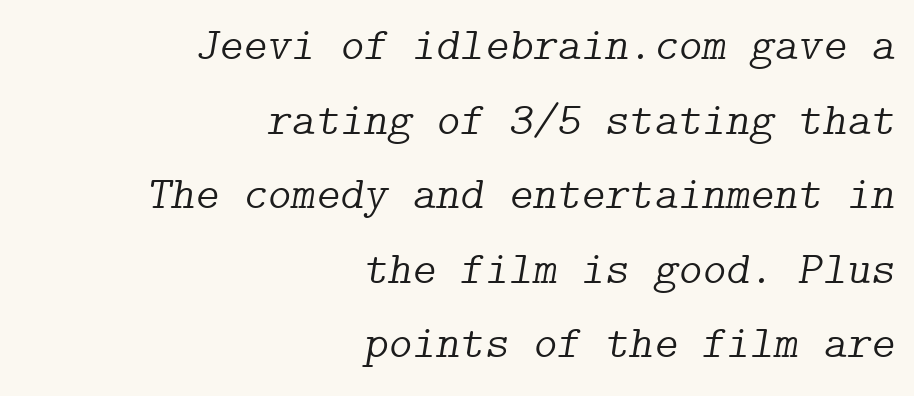
The image shows 46 px light serif type, italic (leaning right); set right-aligned, normal line spacing (1.62x), normal letter spacing, not underlined; low stroke contrast and a medium x-height.
